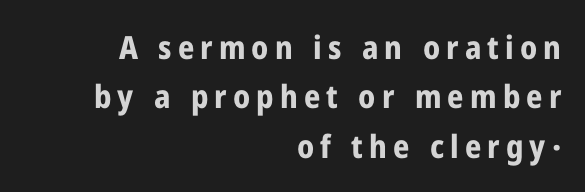
{"serif": "no", "italic": "no", "bold": "yes", "weight": "bold", "width": "condensed", "stroke_contrast": "low", "x_height": "medium", "monospaced": "no", "underline": "no", "align": "right", "line_spacing": "normal", "line_spacing_ratio": 1.54, "glyph_px": 32}
